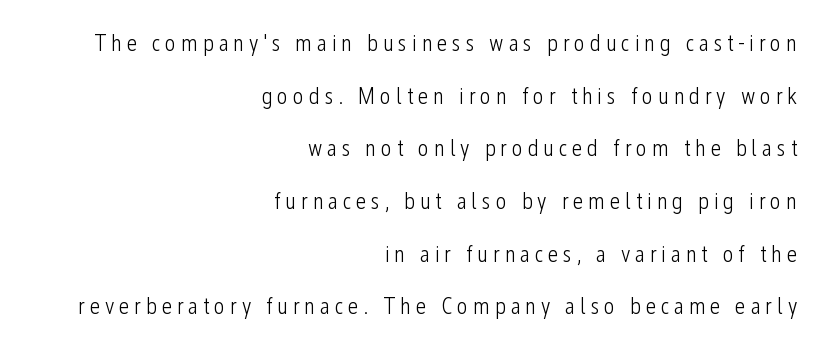
Q: Is the text bold? A: No.
Q: Is the text italic (slanted)? A: No, it is upright.
Q: Is the text underlined? A: No.
Q: How is the paragraph aligned? A: Right-aligned.
Q: Is the spacing between letters normal or unusually wide? A: Unusually wide.
Q: Is the spacing between lines tight, normal or loose? A: Loose.
